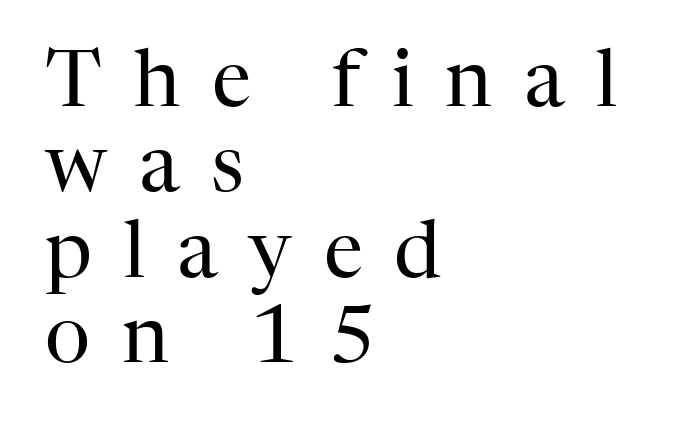
The image shows 79 px regular-weight serif type, upright; set left-aligned, tight line spacing (1.08x), unusually wide letter spacing (+0.4 em), not underlined; high stroke contrast and a medium x-height.
